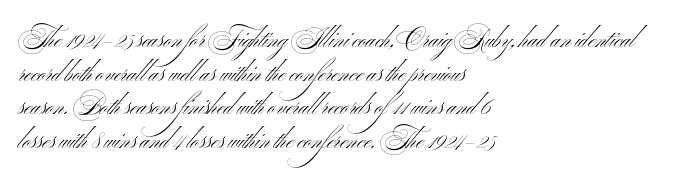
The image shows 24 px text type; set left-aligned, normal line spacing (1.4x), normal letter spacing, not underlined.
